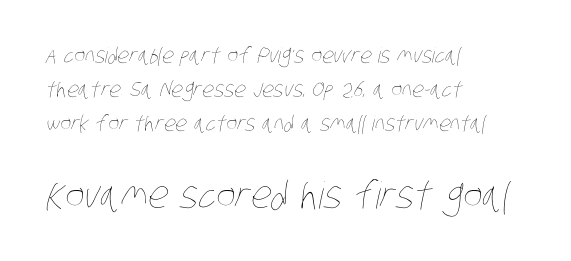
Q: Is the text bold? A: No.
Q: Is the text underlined? A: No.
Q: How is the paragraph aligned? A: Left-aligned.
Q: Is the spacing between letters normal or unusually wide? A: Normal.
Q: Is the spacing between lines tight, normal or loose? A: Normal.
Q: Which block of text is set in a larger size, the first (top) or the second (bottom)? A: The second (bottom) one.
Q: Width (condensed, normal, or wide)? A: Condensed.
Q: Stroke contrast? A: Low.
Q: x-height? A: Large.
Q: Monospaced? A: No.
